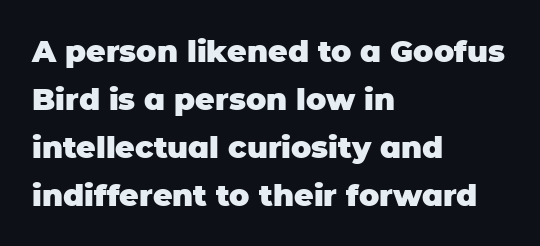
Q: Is the text bold? A: Yes.
Q: Is the text italic (slanted)? A: No, it is upright.
Q: Is the typeface a serif or a sans-serif typeface? A: Sans-serif.
Q: Is the text underlined? A: No.
Q: How is the paragraph aligned? A: Left-aligned.
Q: Is the spacing between letters normal or unusually wide? A: Normal.
Q: Is the spacing between lines tight, normal or loose? A: Normal.
Q: Width (condensed, normal, or wide)? A: Normal.
Q: Stroke contrast? A: Low.
Q: x-height? A: Large.
Q: Monospaced? A: No.
